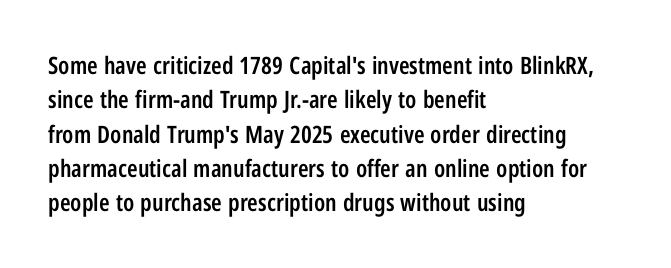
Q: Is the text bold? A: Semi-bold.
Q: Is the text italic (slanted)? A: No, it is upright.
Q: Is the text underlined? A: No.
Q: How is the paragraph aligned? A: Left-aligned.
Q: Is the spacing between letters normal or unusually wide? A: Normal.
Q: Is the spacing between lines tight, normal or loose? A: Normal.
